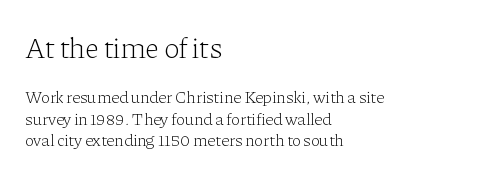
Only glyphs here, with clear space below each row. Type size steps down from the first block to the second. The letters stand upright; this is a roman face. Letter spacing: default. The face used here is proportionally spaced, like ordinary book or web type. Interline gaps are of average width in this sample.
